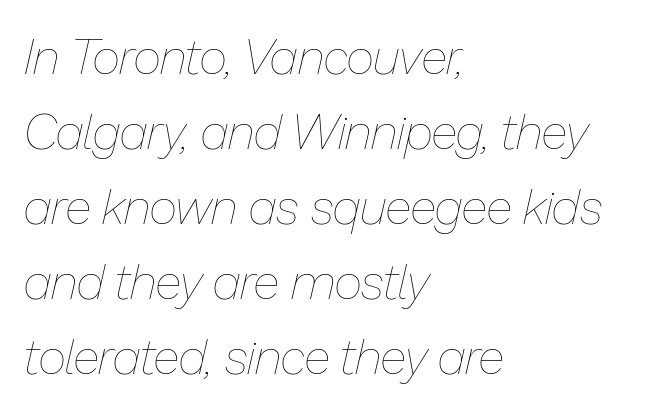
Q: Is the text bold? A: No.
Q: Is the text italic (slanted)? A: Yes, it leans right by about 13 degrees.
Q: Is the text underlined? A: No.
Q: How is the paragraph aligned? A: Left-aligned.
Q: Is the spacing between letters normal or unusually wide? A: Normal.
Q: Is the spacing between lines tight, normal or loose? A: Normal.
Q: Width (condensed, normal, or wide)? A: Normal.
Q: Stroke contrast? A: Low.
Q: x-height? A: Medium.
Q: Monospaced? A: No.
